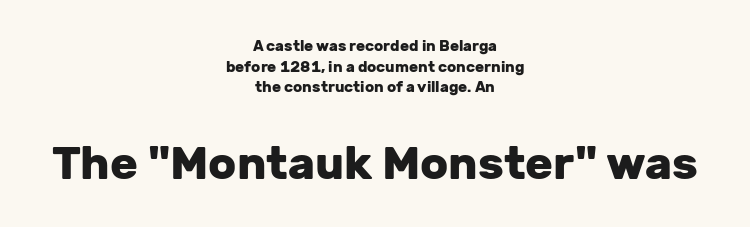
The image shows 46 px heavy sans-serif type, upright; set centered, normal line spacing (1.38x), normal letter spacing, not underlined; the second (bottom) block is 3.07x larger; low stroke contrast and a medium x-height.
